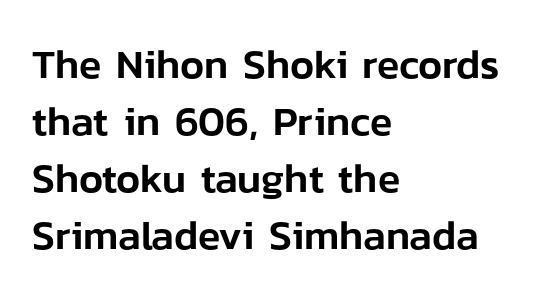
{"serif": "no", "italic": "no", "width": "normal", "stroke_contrast": "low", "x_height": "medium", "monospaced": "no", "underline": "no", "align": "left", "line_spacing": "normal", "line_spacing_ratio": 1.39, "letter_spacing": "normal", "letter_spacing_em": 0.0, "glyph_px": 41}
